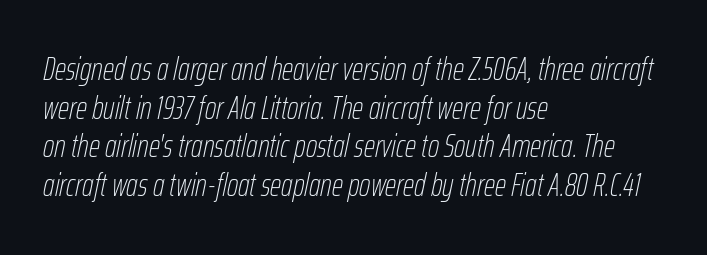
Q: Is the text bold? A: No.
Q: Is the text italic (slanted)? A: Yes, it leans right by about 12 degrees.
Q: Is the text underlined? A: No.
Q: How is the paragraph aligned? A: Left-aligned.
Q: Is the spacing between letters normal or unusually wide? A: Normal.
Q: Width (condensed, normal, or wide)? A: Condensed.
Q: Stroke contrast? A: Low.
Q: x-height? A: Medium.
Q: Monospaced? A: No.
